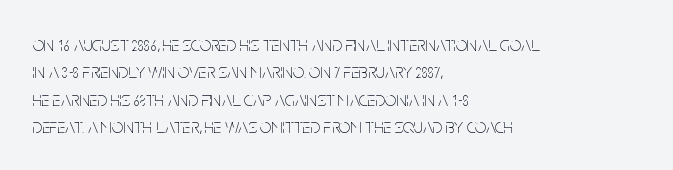
Caption: standard tracking, unaltered. Alignment: flush left. Line spacing here is normal. Weight: not bold — regular or lighter.
